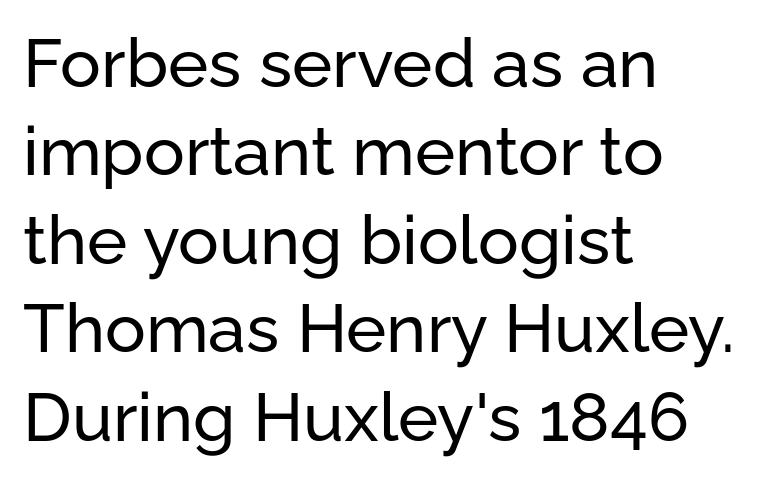
Q: Is the text italic (slanted)? A: No, it is upright.
Q: Is the typeface a serif or a sans-serif typeface? A: Sans-serif.
Q: Is the text underlined? A: No.
Q: How is the paragraph aligned? A: Left-aligned.
Q: Is the spacing between letters normal or unusually wide? A: Normal.
Q: Is the spacing between lines tight, normal or loose? A: Normal.
Q: Width (condensed, normal, or wide)? A: Normal.
Q: Stroke contrast? A: Low.
Q: x-height? A: Medium.
Q: Monospaced? A: No.
